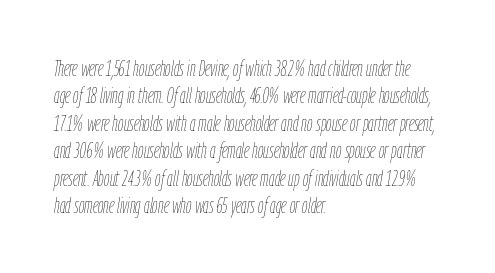
{"italic": "yes", "lean": "right", "slant_degrees": 9, "bold": "no", "underline": "no", "align": "left", "line_spacing": "normal", "line_spacing_ratio": 1.25, "letter_spacing": "normal", "letter_spacing_em": 0.0, "glyph_px": 22}
